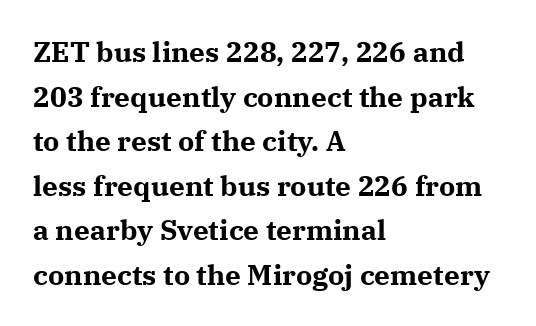
The image shows 28 px bold serif type, upright; set left-aligned, normal line spacing (1.59x), normal letter spacing, not underlined; medium stroke contrast and a medium x-height.
